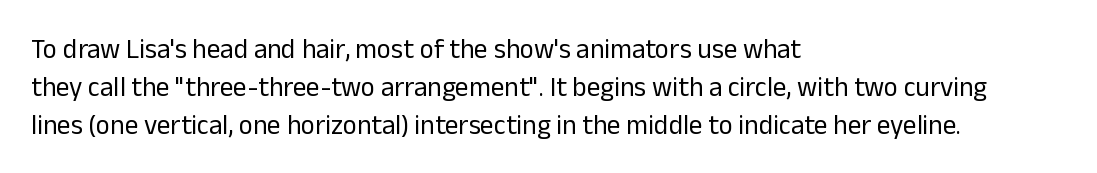
Q: Is the text bold? A: No.
Q: Is the text italic (slanted)? A: No, it is upright.
Q: Is the text underlined? A: No.
Q: How is the paragraph aligned? A: Left-aligned.
Q: Is the spacing between letters normal or unusually wide? A: Normal.
Q: Is the spacing between lines tight, normal or loose? A: Normal.
